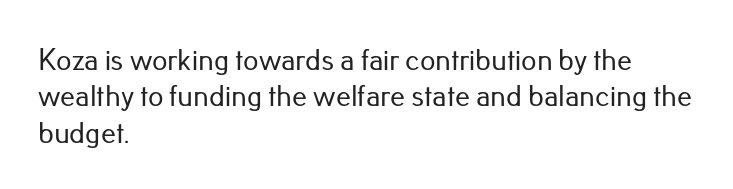
Stroke terminals: plain, sans-serif. Where is the straight margin? On the left. A roman cut, with each character standing at attention. Here the glyphs are tracked normally, forming tight word shapes. Rule under the text: the space is simply empty.
